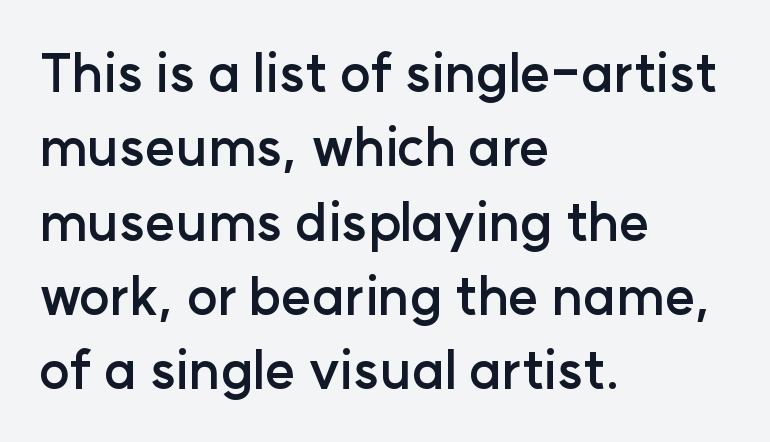
Emphasis by weight is at full strength: bold. Has an underline been added? It has not. Visually the block forms a straight wall on the left and a jagged coastline on the right. Evenly set lines give the paragraph a standard silhouette. This is roman type, the default non-slanted kind.
